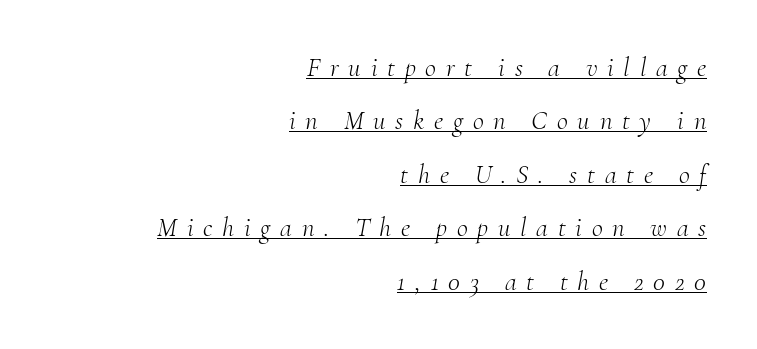
The image shows 27 px text type, italic (leaning right); set right-aligned, loose line spacing (1.98x), unusually wide letter spacing (+0.36 em), underlined.
